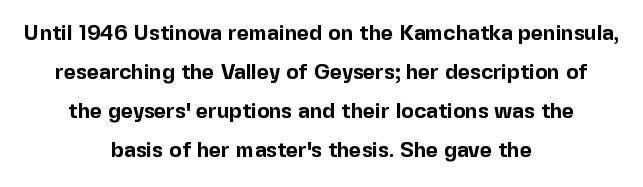
{"italic": "no", "bold": "yes", "underline": "no", "align": "center", "line_spacing_ratio": 1.86, "letter_spacing": "normal", "letter_spacing_em": 0.0, "glyph_px": 21}
